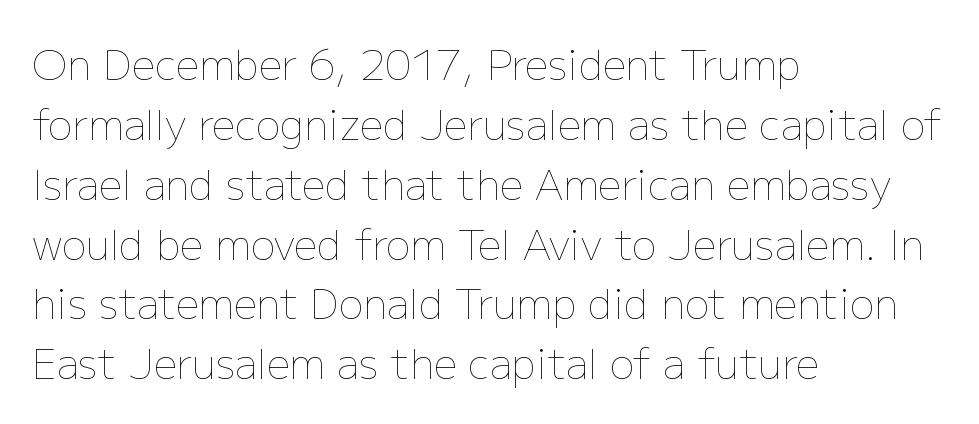
Q: Is the text bold? A: No.
Q: Is the text italic (slanted)? A: No, it is upright.
Q: Is the text underlined? A: No.
Q: How is the paragraph aligned? A: Left-aligned.
Q: Is the spacing between letters normal or unusually wide? A: Normal.
Q: Is the spacing between lines tight, normal or loose? A: Normal.
Q: Width (condensed, normal, or wide)? A: Normal.
Q: Stroke contrast? A: Low.
Q: x-height? A: Medium.
Q: Monospaced? A: No.
